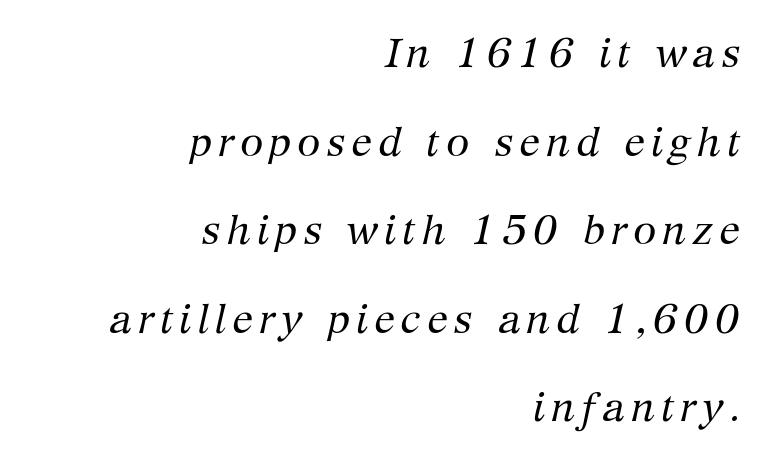
{"serif": "yes", "italic": "yes", "lean": "right", "slant_degrees": 12, "bold": "no", "weight": "regular", "width": "normal", "stroke_contrast": "medium", "x_height": "medium", "monospaced": "no", "underline": "no", "align": "right", "line_spacing": "loose", "line_spacing_ratio": 2.11, "glyph_px": 42}
